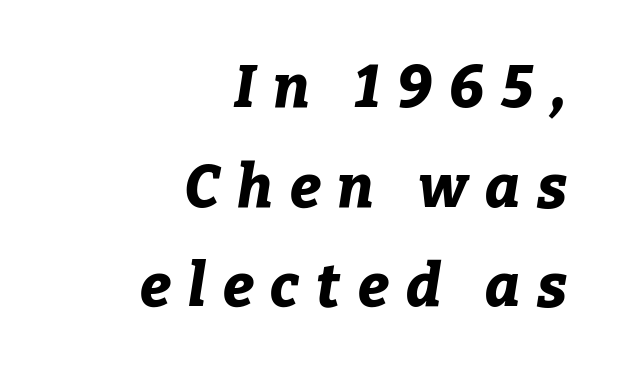
The image shows 59 px bold type, italic (leaning right); set right-aligned, normal line spacing (1.69x), unusually wide letter spacing (+0.29 em), not underlined; low stroke contrast and a medium x-height.
